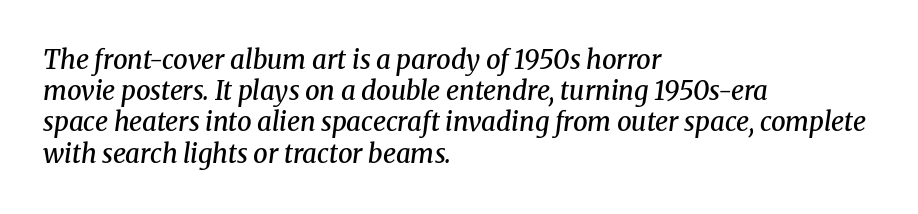
{"italic": "yes", "lean": "right", "slant_degrees": 8, "bold": "semi", "underline": "no", "align": "left", "line_spacing_ratio": 1.2, "letter_spacing": "normal", "letter_spacing_em": 0.0, "glyph_px": 26}
